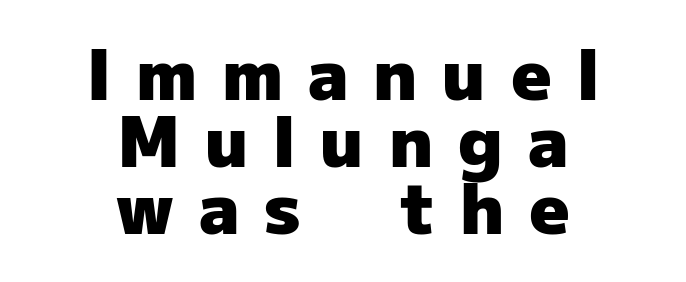
{"serif": "no", "italic": "no", "bold": "yes", "weight": "heavy", "width": "normal", "stroke_contrast": "low", "x_height": "medium", "monospaced": "no", "underline": "no", "align": "center", "line_spacing": "tight", "line_spacing_ratio": 0.96, "letter_spacing": "wide", "letter_spacing_em": 0.36, "glyph_px": 70}
